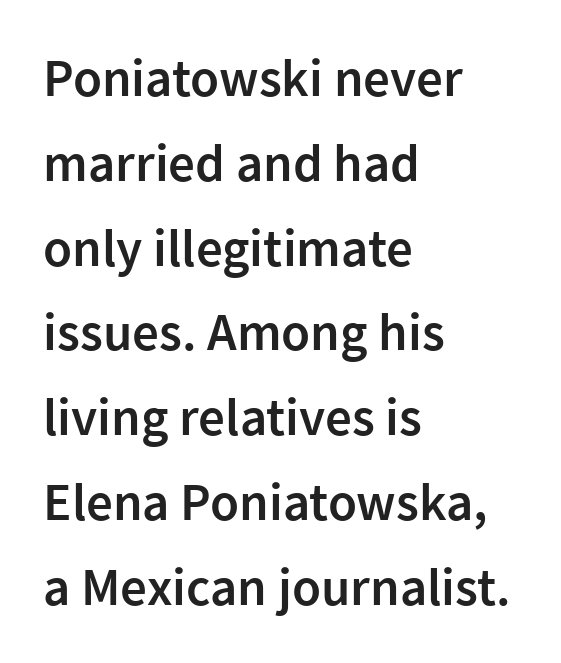
{"serif": "no", "italic": "no", "bold": "semi", "weight": "semibold", "width": "normal", "stroke_contrast": "low", "x_height": "medium", "monospaced": "no", "underline": "no", "align": "left", "line_spacing": "normal", "line_spacing_ratio": 1.6, "letter_spacing": "normal", "letter_spacing_em": 0.0, "glyph_px": 53}
